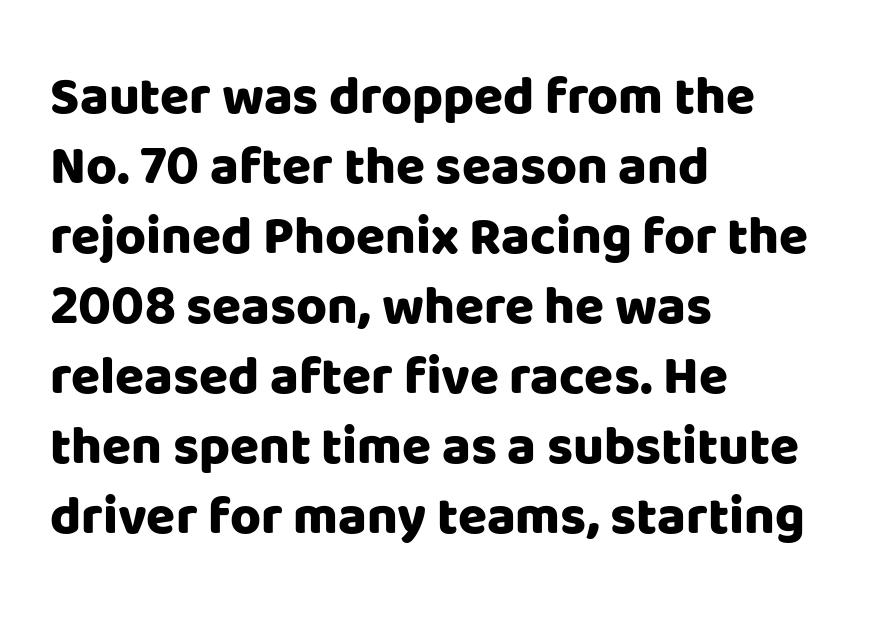
Q: Is the text bold? A: Yes.
Q: Is the text italic (slanted)? A: No, it is upright.
Q: Is the typeface a serif or a sans-serif typeface? A: Sans-serif.
Q: Is the text underlined? A: No.
Q: How is the paragraph aligned? A: Left-aligned.
Q: Is the spacing between letters normal or unusually wide? A: Normal.
Q: Is the spacing between lines tight, normal or loose? A: Normal.
Q: Width (condensed, normal, or wide)? A: Normal.
Q: Stroke contrast? A: Low.
Q: x-height? A: Large.
Q: Monospaced? A: No.
